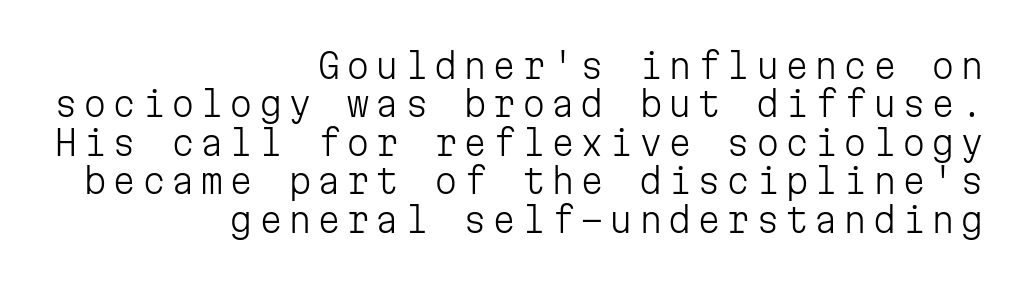
{"serif": "no", "italic": "no", "bold": "no", "weight": "light", "width": "normal", "stroke_contrast": "low", "x_height": "medium", "monospaced": "yes", "underline": "no", "align": "right", "line_spacing": "tight", "line_spacing_ratio": 1.13, "glyph_px": 34}
